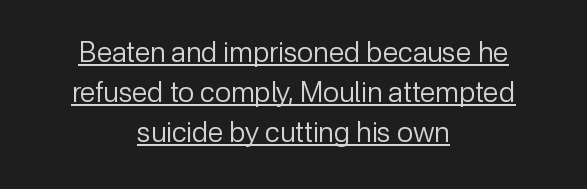
The passage shown is not bold in any degree. The passage shown has conventional tracking throughout. Vertically, the passage feels balanced, rows spaced as you'd expect. Glance below the letters and you will spot a drawn line.
